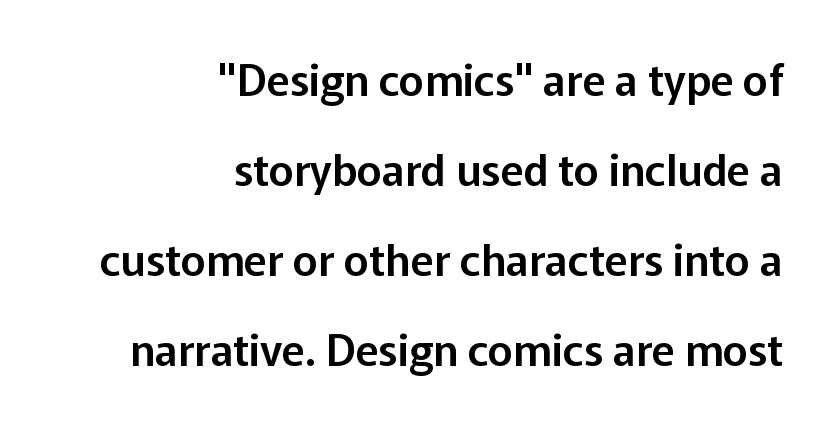
The image shows 43 px sans-serif type, upright; set right-aligned, loose line spacing (2.09x), normal letter spacing, not underlined; low stroke contrast and a medium x-height.
